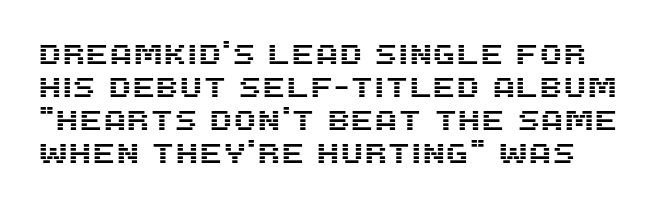
{"italic": "no", "underline": "no", "line_spacing_ratio": 1.22, "letter_spacing": "normal", "letter_spacing_em": 0.0, "glyph_px": 27}
